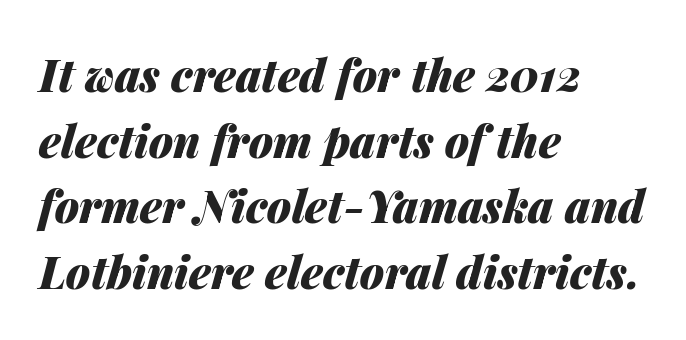
The image shows 44 px heavy type, italic (leaning right); set left-aligned, normal line spacing (1.49x), normal letter spacing, not underlined; medium stroke contrast and a medium x-height.
